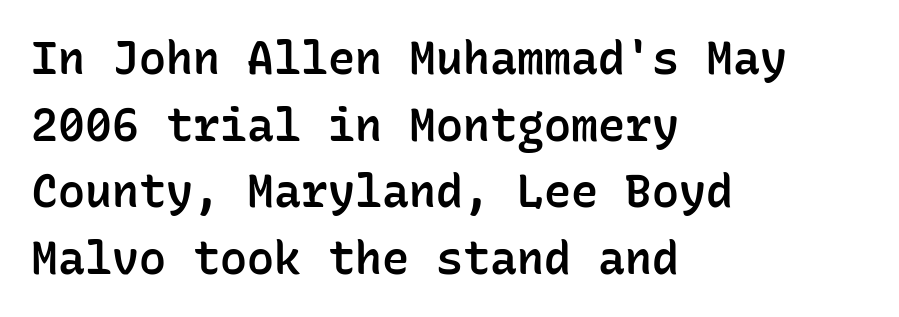
Q: Is the text bold? A: Semi-bold.
Q: Is the text italic (slanted)? A: No, it is upright.
Q: Is the typeface a serif or a sans-serif typeface? A: Sans-serif.
Q: Is the text underlined? A: No.
Q: How is the paragraph aligned? A: Left-aligned.
Q: Is the spacing between letters normal or unusually wide? A: Normal.
Q: Is the spacing between lines tight, normal or loose? A: Normal.
Q: Width (condensed, normal, or wide)? A: Normal.
Q: Stroke contrast? A: Low.
Q: x-height? A: Medium.
Q: Monospaced? A: Yes.
